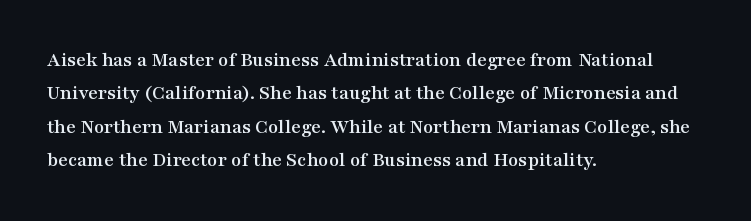
Q: Is the text italic (slanted)? A: No, it is upright.
Q: Is the text underlined? A: No.
Q: How is the paragraph aligned? A: Left-aligned.
Q: Is the spacing between letters normal or unusually wide? A: Normal.
Q: Is the spacing between lines tight, normal or loose? A: Normal.
